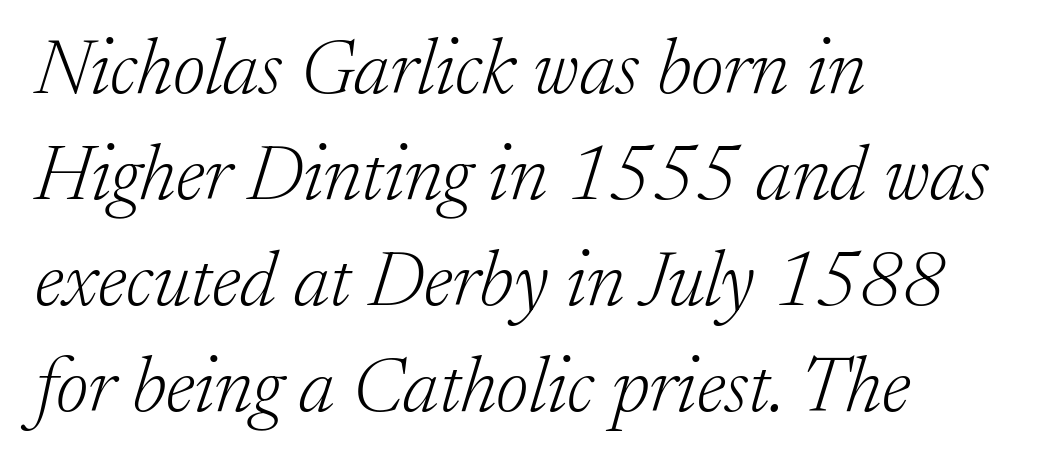
The space directly below the letters is spotless. You could not count columns in this text — the font is proportionally spaced. The letterforms sit shoulder to shoulder at normal distance. The axis of the letterforms is tilted away from vertical. Teacher's note: observe the even left margin — that is flush-left alignment.
